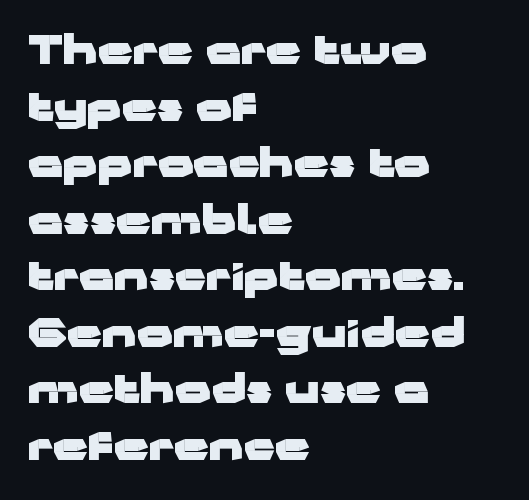
{"serif": "no", "italic": "no", "bold": "yes", "weight": "heavy", "width": "wide", "stroke_contrast": "low", "x_height": "medium", "monospaced": "no", "underline": "no", "align": "left", "line_spacing": "normal", "line_spacing_ratio": 1.45, "letter_spacing": "normal", "letter_spacing_em": 0.0, "glyph_px": 39}
